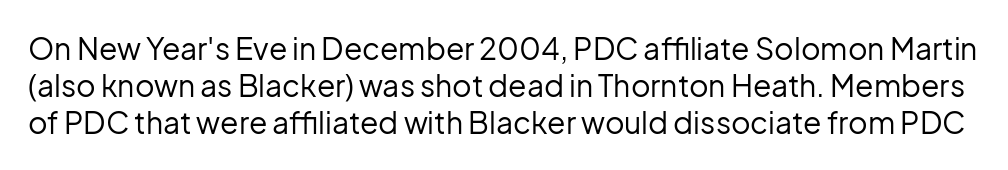
Q: Is the text bold? A: No.
Q: Is the text italic (slanted)? A: No, it is upright.
Q: Is the typeface a serif or a sans-serif typeface? A: Sans-serif.
Q: Is the text underlined? A: No.
Q: Is the spacing between letters normal or unusually wide? A: Normal.
Q: Width (condensed, normal, or wide)? A: Normal.
Q: Stroke contrast? A: Low.
Q: x-height? A: Medium.
Q: Monospaced? A: No.
